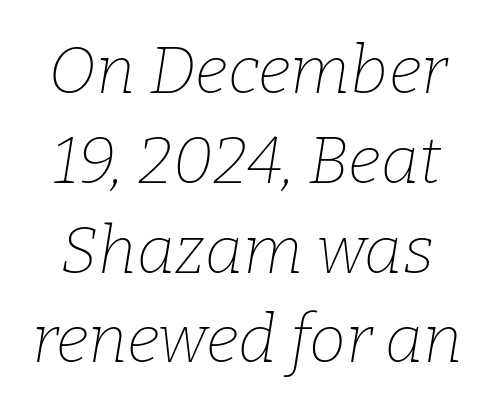
The rendering keeps characters at their native spacing. This rendering employs a face with finishing strokes, i.e., a serif. Beneath every word, the page is bare. The face looks like a standard text weight, possibly lighter. The face used here has a pronounced slope to its letters. If you measured baseline to baseline, you'd find a middling distance.
